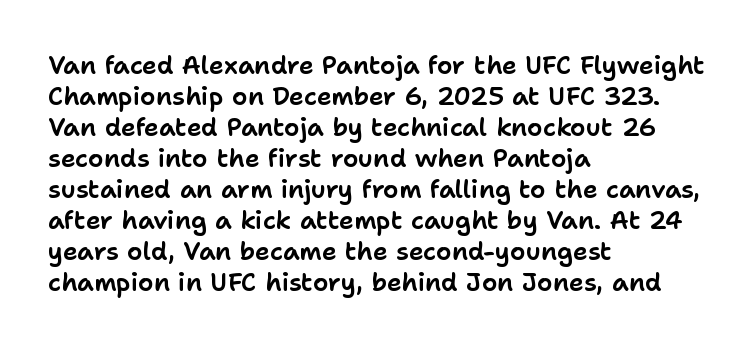
Q: Is the text italic (slanted)? A: No, it is upright.
Q: Is the text underlined? A: No.
Q: How is the paragraph aligned? A: Left-aligned.
Q: Is the spacing between letters normal or unusually wide? A: Normal.
